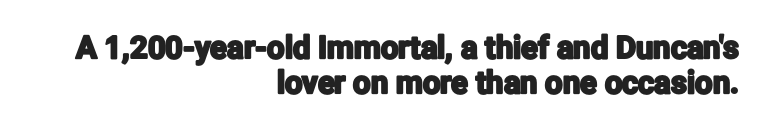
Every stem runs plumb, perpendicular to the baseline. Is this a fixed-width face? No — the glyphs have proportional, varying widths. What kind of face is this? One without serifs — a sans. Letters rest on an invisible, unmarked baseline.
